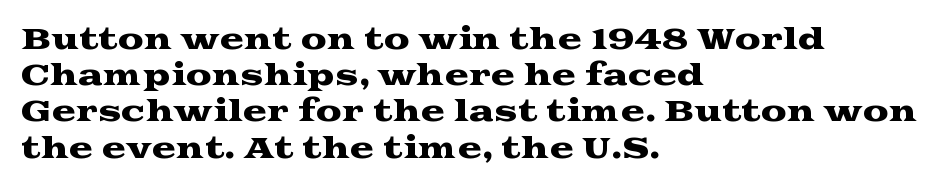
A roman cut, with each character standing at attention. This block has exactly the height ordinary leading produces. Does extra space separate the letters? No, they use regular spacing. Old-style or modern, the face here clearly has serifs.
